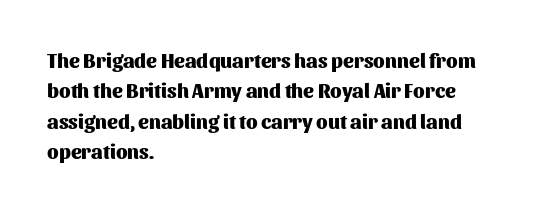
Heavy, bold letterforms. The rendering anchors every line to the left-hand side. The line-height multiplier appears to be the usual default. Style check: upright. There is no visible air inserted between adjacent glyphs. Descenders hang freely into open space.
